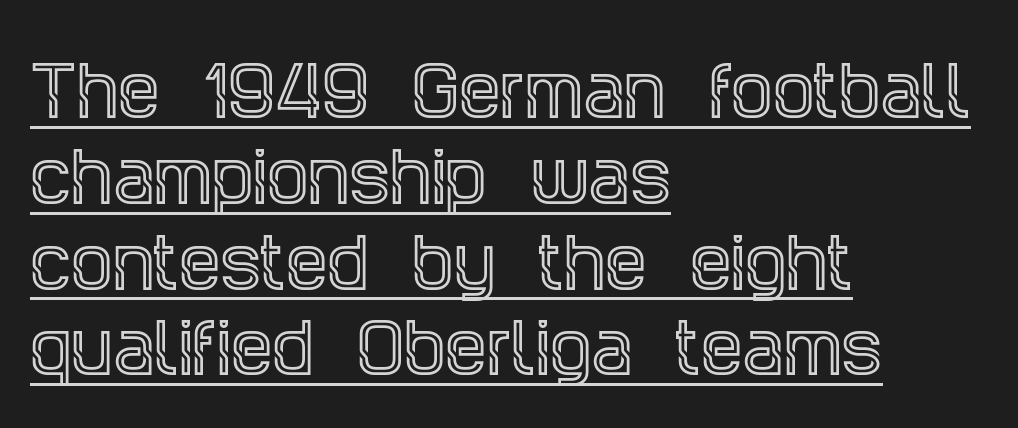
{"serif": "yes", "italic": "no", "width": "condensed", "x_height": "large", "monospaced": "no", "underline": "yes", "align": "left", "line_spacing": "normal", "line_spacing_ratio": 1.3, "letter_spacing": "normal", "letter_spacing_em": 0.0, "glyph_px": 66}
